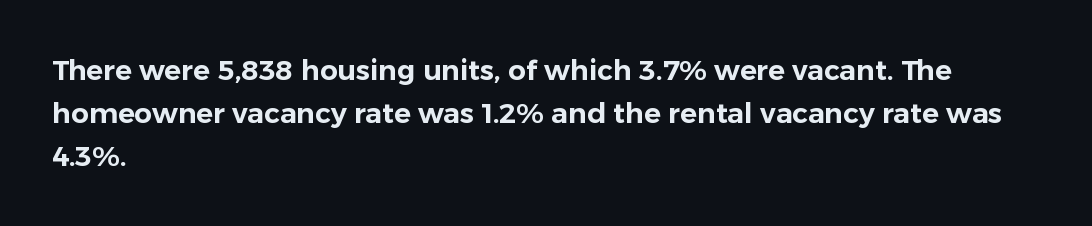
Q: Is the text italic (slanted)? A: No, it is upright.
Q: Is the typeface a serif or a sans-serif typeface? A: Sans-serif.
Q: Is the text underlined? A: No.
Q: How is the paragraph aligned? A: Left-aligned.
Q: Is the spacing between letters normal or unusually wide? A: Normal.
Q: Is the spacing between lines tight, normal or loose? A: Normal.
Q: Width (condensed, normal, or wide)? A: Normal.
Q: Stroke contrast? A: Low.
Q: x-height? A: Medium.
Q: Monospaced? A: No.
